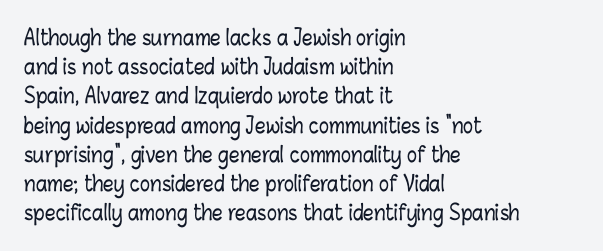
Each word holds together tightly as a unit, with standard inter-letter gaps. Left-aligned paragraph, ragged on the right. The vertical gap from one line to the next is medium. Nope, not italic — everything's standing straight. Check the space under the baseline: it is left empty.
